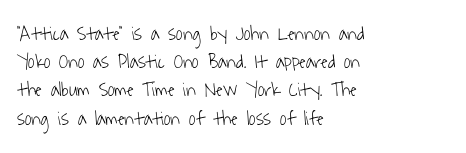
Descender tails drop into unmarked territory. The font sits on the lighter half of the weight spectrum, regular included. Short note: letters normally spaced. Is there much room between lines? A standard amount, neither cramped nor airy.
